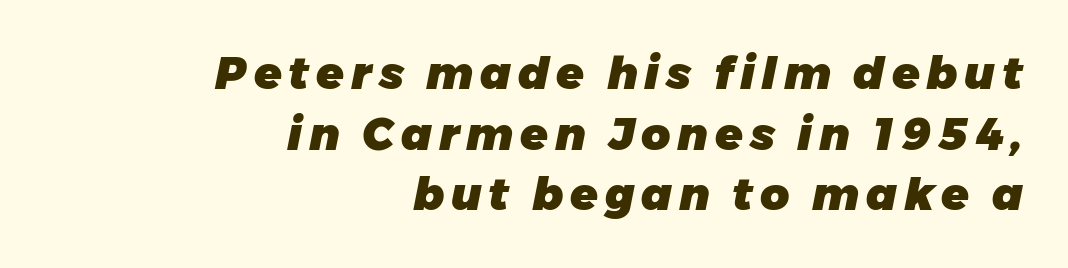
Q: Is the text bold? A: Yes.
Q: Is the text italic (slanted)? A: Yes, it leans right by about 11 degrees.
Q: Is the text underlined? A: No.
Q: How is the paragraph aligned? A: Right-aligned.
Q: Is the spacing between lines tight, normal or loose? A: Normal.
Q: Width (condensed, normal, or wide)? A: Normal.
Q: Stroke contrast? A: Low.
Q: x-height? A: Medium.
Q: Monospaced? A: No.
